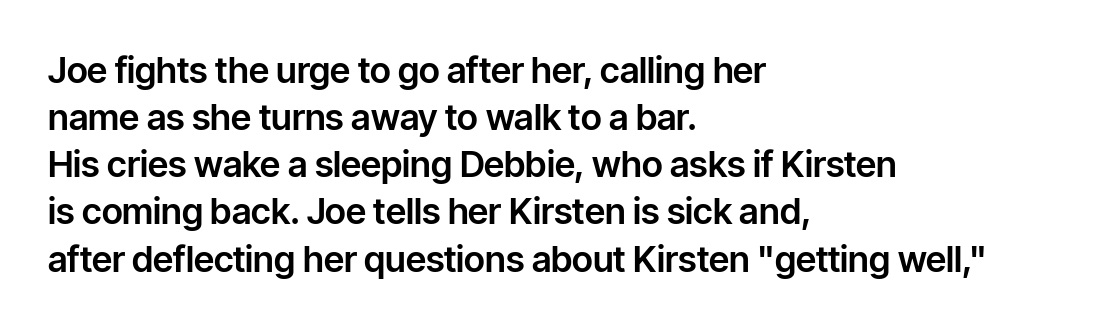
{"serif": "no", "italic": "no", "width": "normal", "stroke_contrast": "low", "x_height": "medium", "monospaced": "no", "underline": "no", "align": "left", "line_spacing": "normal", "line_spacing_ratio": 1.31, "letter_spacing": "normal", "letter_spacing_em": 0.0, "glyph_px": 36}
